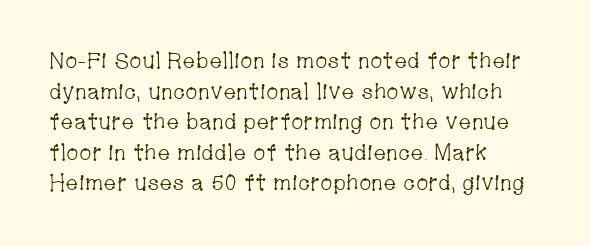
The image shows 22 px text type, upright; set left-aligned, normal line spacing (1.39x), normal letter spacing, not underlined.
